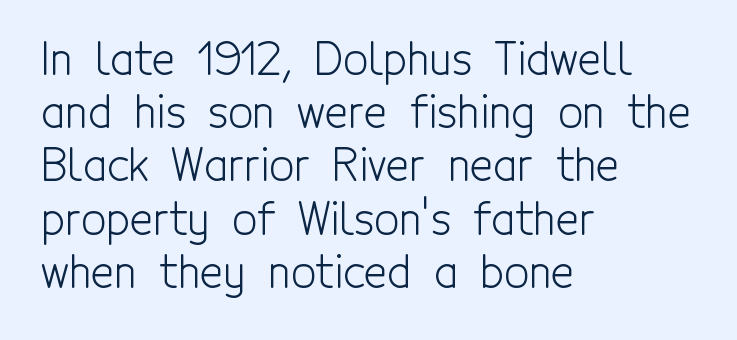
The image shows 44 px light, condensed sans-serif type, upright; set left-aligned, line spacing 1.21x, normal letter spacing, not underlined; a medium x-height.
